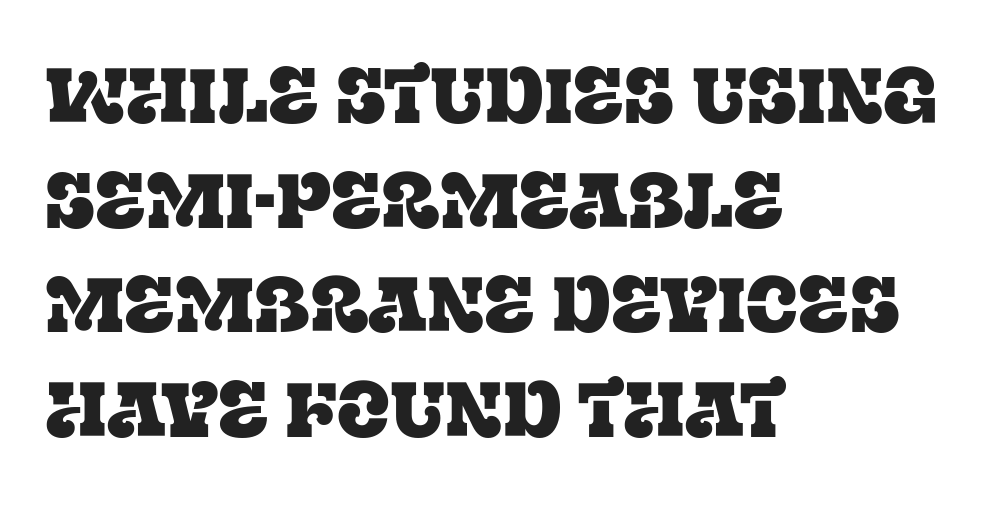
The image shows 78 px serif type, upright; set left-aligned, normal line spacing (1.34x), normal letter spacing, not underlined; low stroke contrast and a large x-height.
